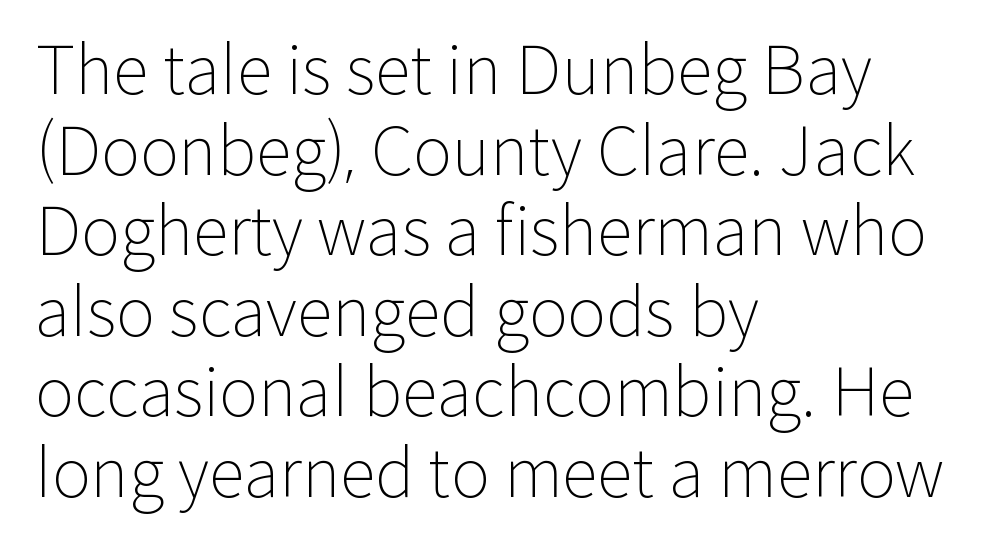
Stroke mass is kept to a normal reading level or below. If you drew a line through each stem, it would be perfectly vertical. Is the block centered? No — it sits flush against the left margin. The font family rendered here belongs to the sans-serif group. Words appear dense and cohesive because spacing is normal.
